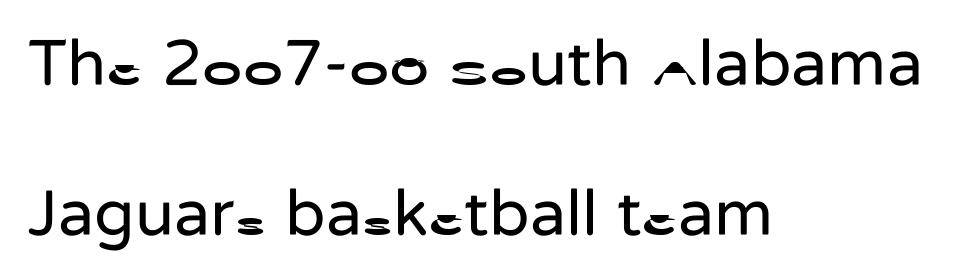
A great deal of white space separates one row of letters from the next. Unmarked baselines from the first word to the last. The letters advance in unequal steps, a hallmark of proportional type. Posture: upright roman. To sum up the face: it is a sans, with no serifs. Visually the block forms a straight wall on the left and a jagged coastline on the right.
